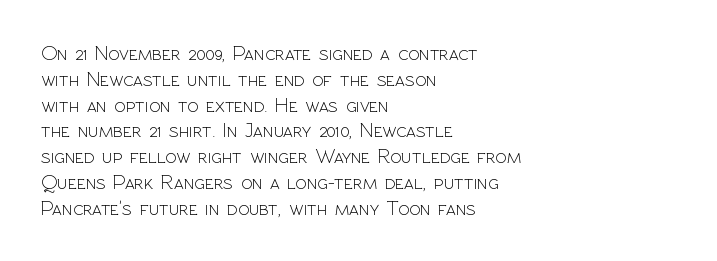
The image shows 21 px text type, upright; set left-aligned, line spacing 1.23x, normal letter spacing, not underlined.
